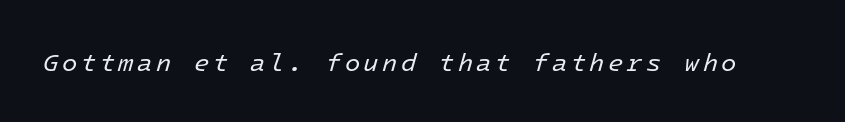
Q: Is the text bold? A: No.
Q: Is the text italic (slanted)? A: Yes, it leans right by about 16 degrees.
Q: Is the text underlined? A: No.
